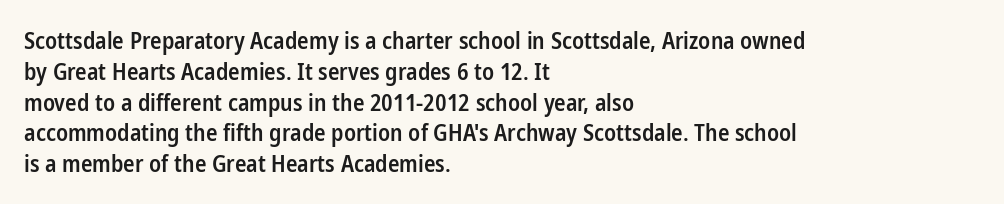
{"italic": "no", "bold": "semi", "underline": "no", "align": "left", "line_spacing": "normal", "line_spacing_ratio": 1.34, "letter_spacing": "normal", "letter_spacing_em": 0.0, "glyph_px": 23}
